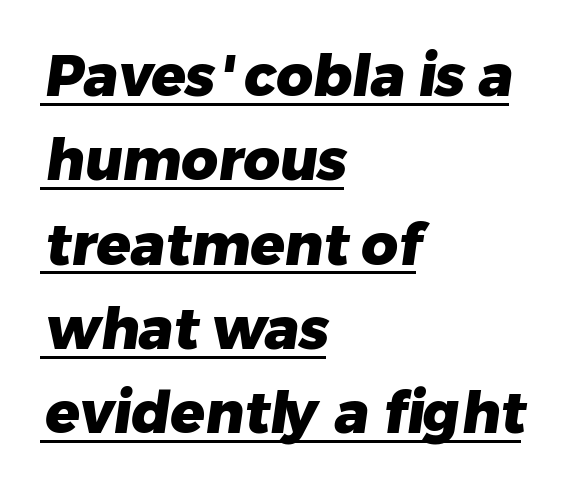
{"serif": "no", "bold": "yes", "weight": "heavy", "width": "normal", "stroke_contrast": "low", "x_height": "medium", "monospaced": "no", "underline": "yes", "align": "left", "line_spacing": "normal", "line_spacing_ratio": 1.48, "letter_spacing": "normal", "letter_spacing_em": 0.0, "glyph_px": 57}
